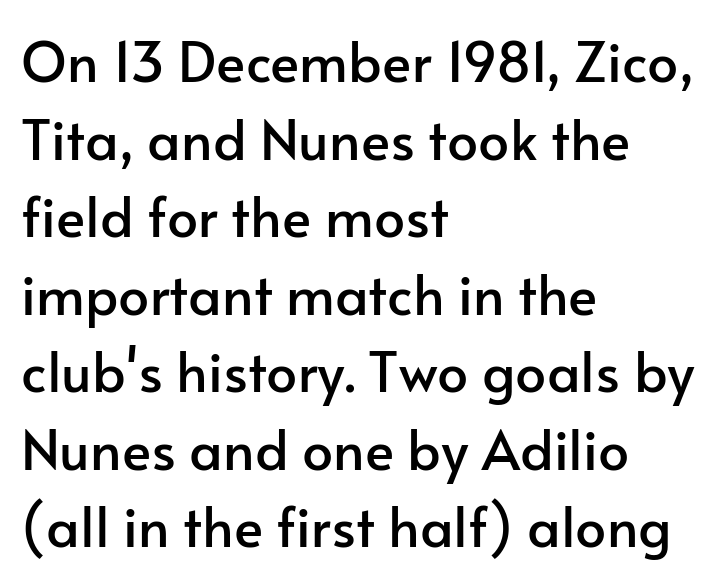
The face used here is proportionally spaced, like ordinary book or web type. Any mark beneath the type? The region is blank. Regular leading. The characters display no serif detailing; their extremities are plain. The face used here is rendered with its standard letterfit. Each line starts at the same left margin while the right side varies.
